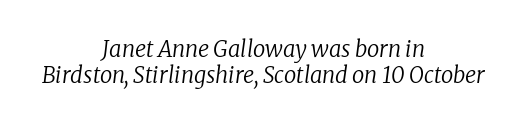
Any mark beneath the type? The region is blank. Italic? Definitely — the glyphs are oblique. Is this a heavy cut? Hardly; it is regular or lighter. Letter spacing: default.
